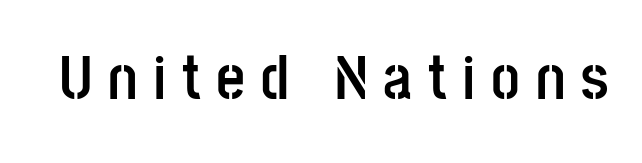
{"serif": "no", "italic": "no", "bold": "yes", "weight": "semibold", "width": "condensed", "stroke_contrast": "low", "x_height": "large", "monospaced": "no", "underline": "no", "letter_spacing": "wide", "letter_spacing_em": 0.25, "glyph_px": 63}
